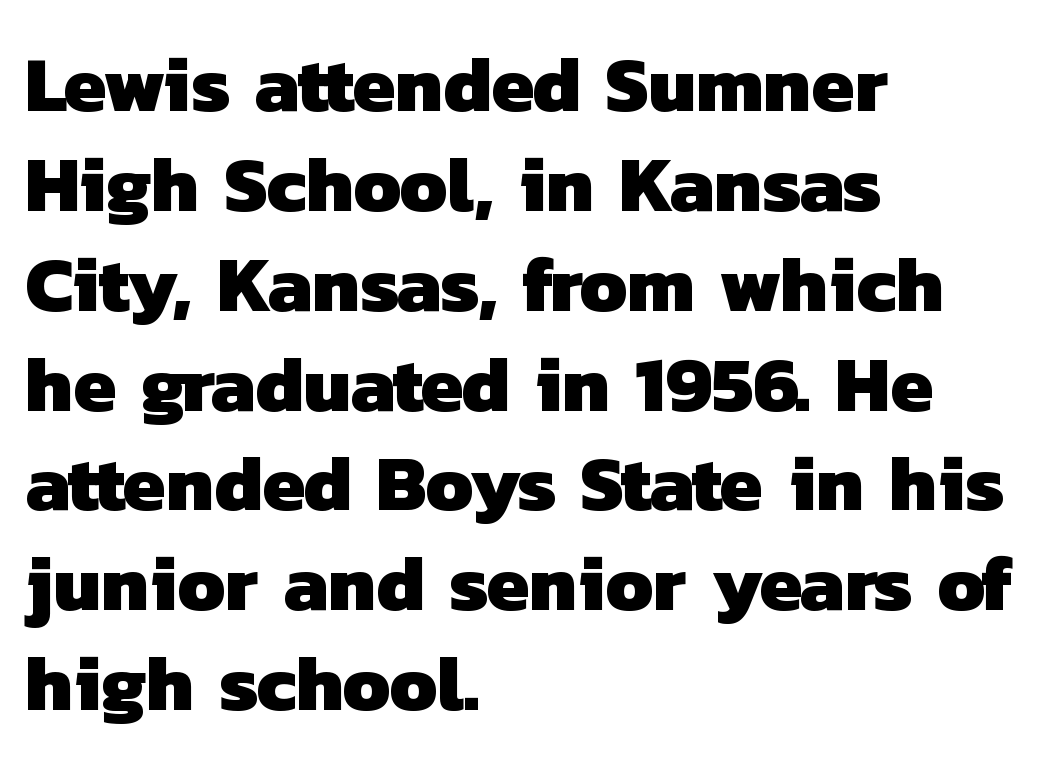
Q: Is the text bold? A: Yes.
Q: Is the typeface a serif or a sans-serif typeface? A: Sans-serif.
Q: Is the text underlined? A: No.
Q: How is the paragraph aligned? A: Left-aligned.
Q: Is the spacing between letters normal or unusually wide? A: Normal.
Q: Is the spacing between lines tight, normal or loose? A: Normal.
Q: Width (condensed, normal, or wide)? A: Normal.
Q: Stroke contrast? A: Low.
Q: x-height? A: Medium.
Q: Monospaced? A: No.
